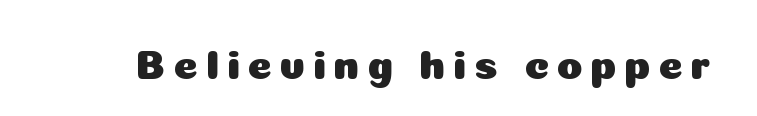
Nope, no serifs anywhere on these letters. The letters advance in unequal steps, a hallmark of proportional type. Notice how the stems are strictly vertical — no italics here. The area under the type is left untouched.
